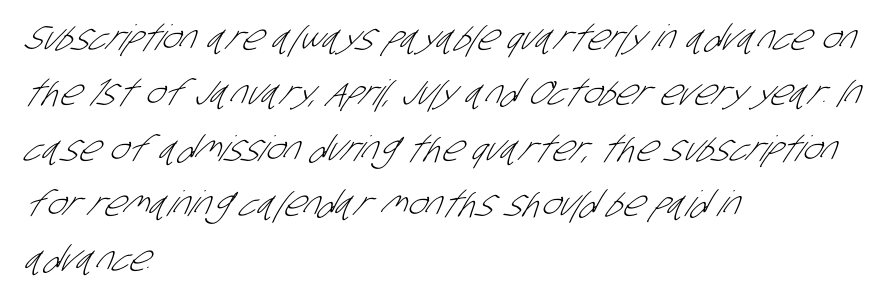
Q: Is the text bold? A: No.
Q: Is the typeface a serif or a sans-serif typeface? A: Sans-serif.
Q: Is the text underlined? A: No.
Q: How is the paragraph aligned? A: Left-aligned.
Q: Is the spacing between letters normal or unusually wide? A: Normal.
Q: Is the spacing between lines tight, normal or loose? A: Normal.
Q: Width (condensed, normal, or wide)? A: Condensed.
Q: Stroke contrast? A: Low.
Q: x-height? A: Large.
Q: Monospaced? A: No.
